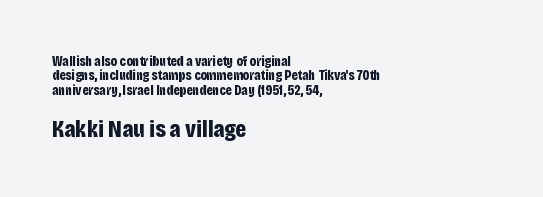
The image shows 24 px bold type, upright; set left-aligned, tight line spacing (1.02x), normal letter spacing, not underlined; the second (bottom) block is 1.71x larger.
